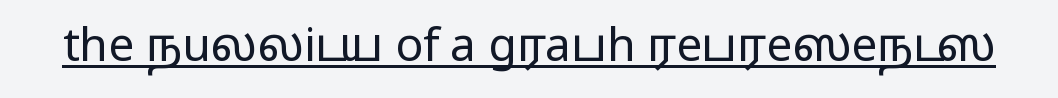
Compared with undecorated copy, this sample adds a rule below the words. Each letter's strokes conclude bluntly, with no projecting serifs. The face used here is rendered with its standard letterfit. Do the letters lean? They stand straight.
